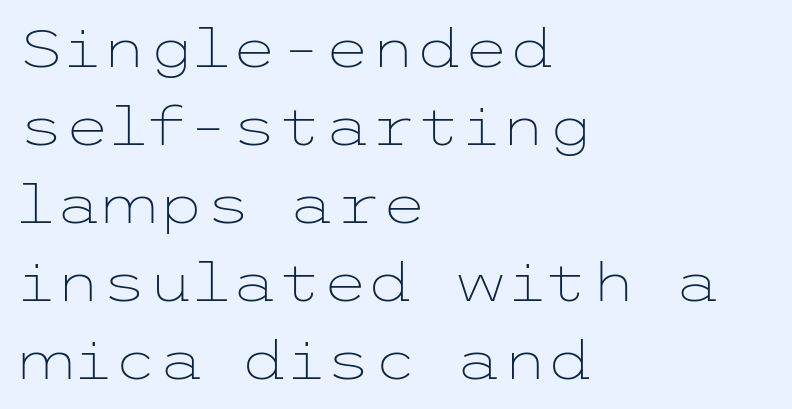
The image shows 53 px light, wide sans-serif type, upright; set left-aligned, normal line spacing (1.47x), normal letter spacing, not underlined; low stroke contrast and a medium x-height.
